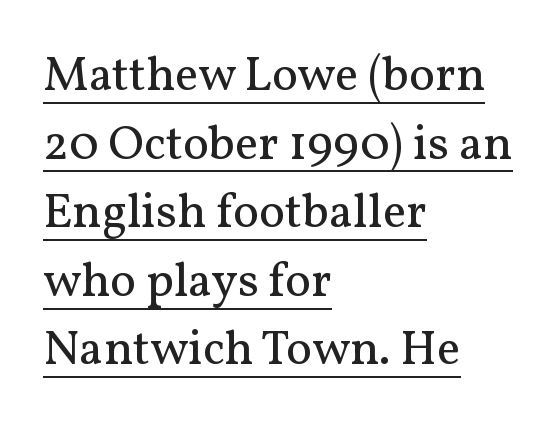
Q: Is the text bold? A: No.
Q: Is the text italic (slanted)? A: No, it is upright.
Q: Is the typeface a serif or a sans-serif typeface? A: Serif.
Q: Is the text underlined? A: Yes.
Q: How is the paragraph aligned? A: Left-aligned.
Q: Is the spacing between letters normal or unusually wide? A: Normal.
Q: Is the spacing between lines tight, normal or loose? A: Normal.
Q: Width (condensed, normal, or wide)? A: Normal.
Q: Stroke contrast? A: Medium.
Q: x-height? A: Medium.
Q: Monospaced? A: No.
